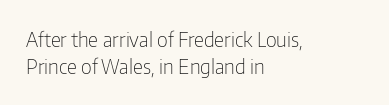
Q: Is the text bold? A: No.
Q: Is the text italic (slanted)? A: No, it is upright.
Q: Is the text underlined? A: No.
Q: How is the paragraph aligned? A: Left-aligned.
Q: Is the spacing between letters normal or unusually wide? A: Normal.
Q: Is the spacing between lines tight, normal or loose? A: Normal.
